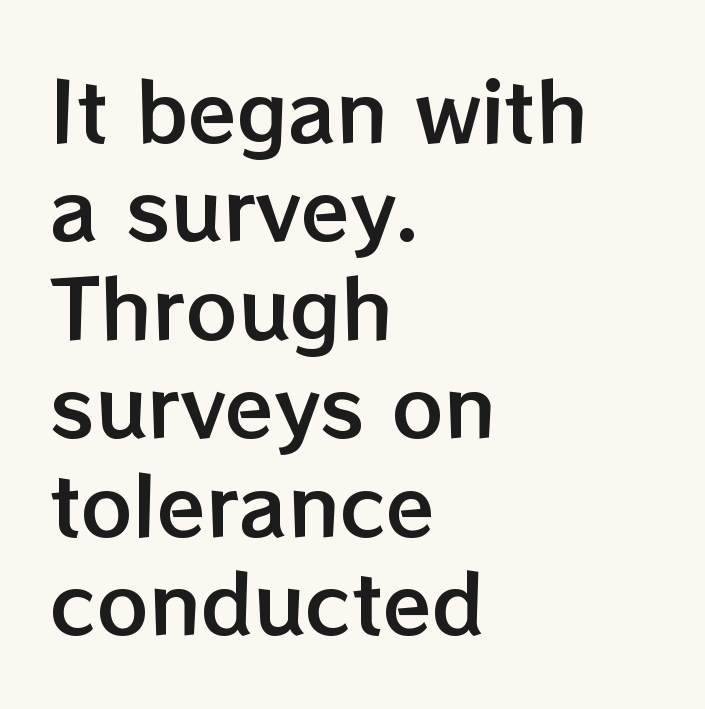
Q: Is the text italic (slanted)? A: No, it is upright.
Q: Is the text underlined? A: No.
Q: How is the paragraph aligned? A: Left-aligned.
Q: Is the spacing between letters normal or unusually wide? A: Normal.
Q: Width (condensed, normal, or wide)? A: Normal.
Q: Stroke contrast? A: Low.
Q: x-height? A: Medium.
Q: Monospaced? A: No.
